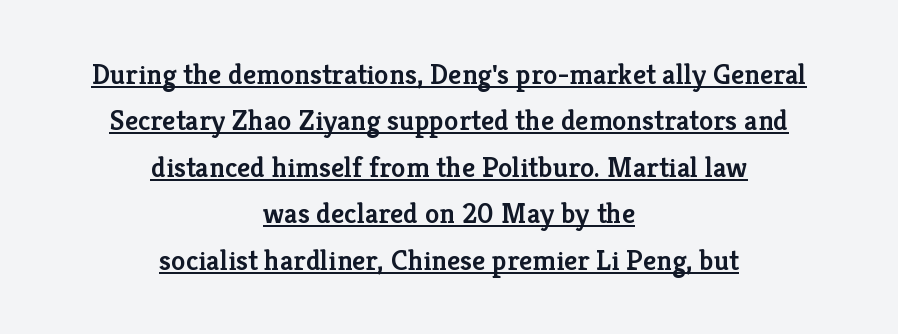
The image shows 29 px semibold serif type, upright; set centered, normal line spacing (1.6x), normal letter spacing, underlined; low stroke contrast and a medium x-height.
